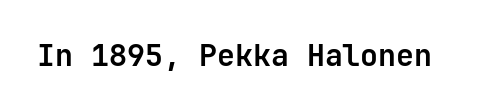
The image shows 30 px semibold sans-serif type, upright; set normal letter spacing, not underlined; low stroke contrast and a medium x-height.
